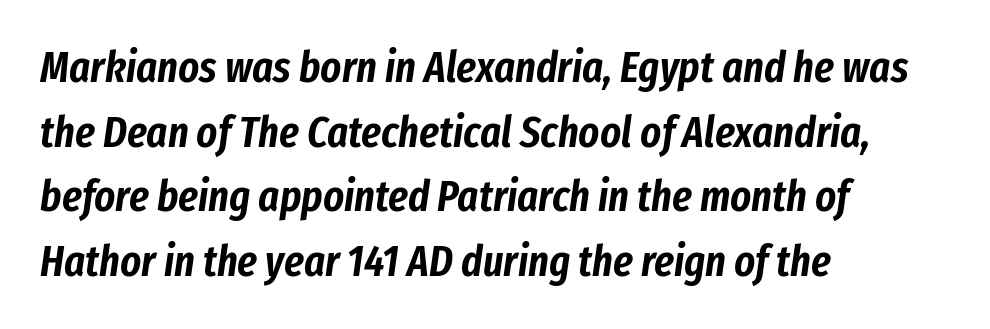
{"italic": "yes", "lean": "right", "slant_degrees": 8, "width": "condensed", "stroke_contrast": "low", "x_height": "medium", "monospaced": "no", "underline": "no", "align": "left", "line_spacing": "normal", "line_spacing_ratio": 1.47, "letter_spacing": "normal", "letter_spacing_em": 0.0, "glyph_px": 44}
